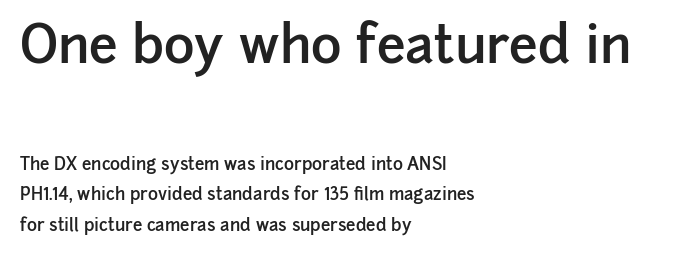
Underline: absent. The initial chunk of copy outweighs the following chunk in type size. These lines were composed using upright roman letters. Look at the stroke-to-counter ratio: somewhat heavy, a semibold. Grotesque or geometric, the face here clearly has no serifs. Standard letterfit; no display-style spreading of the glyphs.
